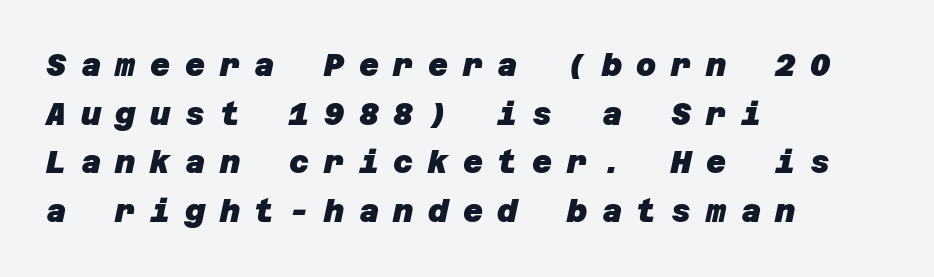
Q: Is the text bold? A: Yes.
Q: Is the typeface a serif or a sans-serif typeface? A: Sans-serif.
Q: Is the text underlined? A: No.
Q: How is the paragraph aligned? A: Left-aligned.
Q: Is the spacing between letters normal or unusually wide? A: Unusually wide.
Q: Is the spacing between lines tight, normal or loose? A: Normal.
Q: Width (condensed, normal, or wide)? A: Normal.
Q: Stroke contrast? A: Low.
Q: x-height? A: Large.
